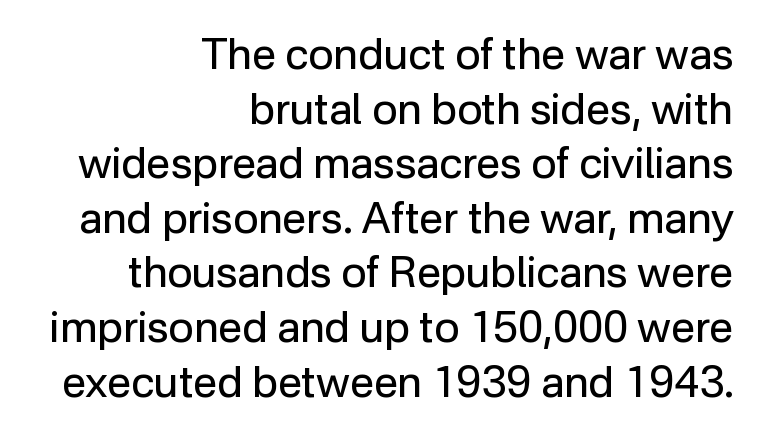
Q: Is the text bold? A: No.
Q: Is the text italic (slanted)? A: No, it is upright.
Q: Is the typeface a serif or a sans-serif typeface? A: Sans-serif.
Q: Is the text underlined? A: No.
Q: How is the paragraph aligned? A: Right-aligned.
Q: Is the spacing between letters normal or unusually wide? A: Normal.
Q: Is the spacing between lines tight, normal or loose? A: Normal.
Q: Width (condensed, normal, or wide)? A: Normal.
Q: Stroke contrast? A: Low.
Q: x-height? A: Medium.
Q: Monospaced? A: No.
